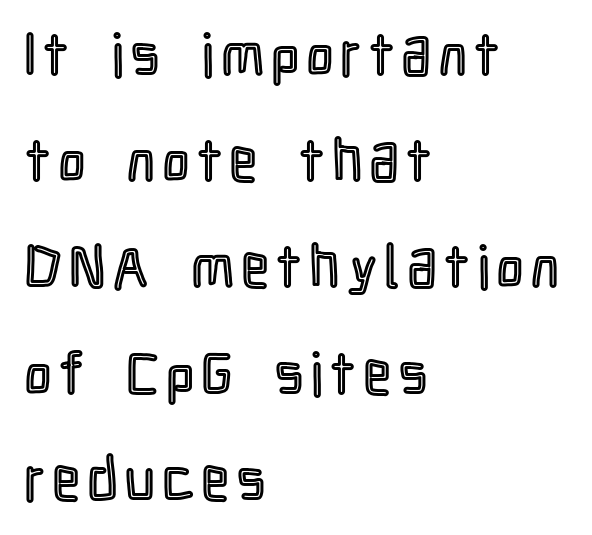
Q: Is the text italic (slanted)? A: No, it is upright.
Q: Is the text underlined? A: No.
Q: How is the paragraph aligned? A: Left-aligned.
Q: Width (condensed, normal, or wide)? A: Condensed.
Q: x-height? A: Medium.
Q: Monospaced? A: No.
